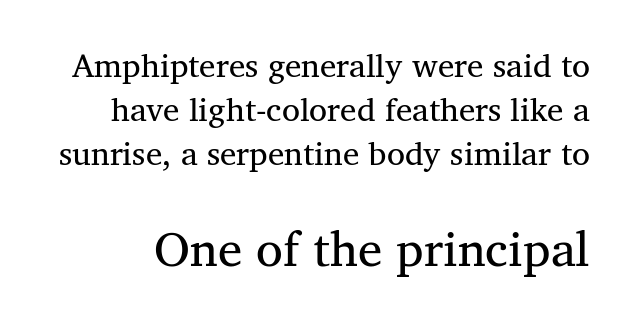
Q: Is the text bold? A: No.
Q: Is the text italic (slanted)? A: No, it is upright.
Q: Is the typeface a serif or a sans-serif typeface? A: Serif.
Q: Is the text underlined? A: No.
Q: Is the spacing between letters normal or unusually wide? A: Normal.
Q: Is the spacing between lines tight, normal or loose? A: Normal.
Q: Which block of text is set in a larger size, the first (top) or the second (bottom)? A: The second (bottom) one.
Q: Width (condensed, normal, or wide)? A: Normal.
Q: Stroke contrast? A: Medium.
Q: x-height? A: Medium.
Q: Monospaced? A: No.
